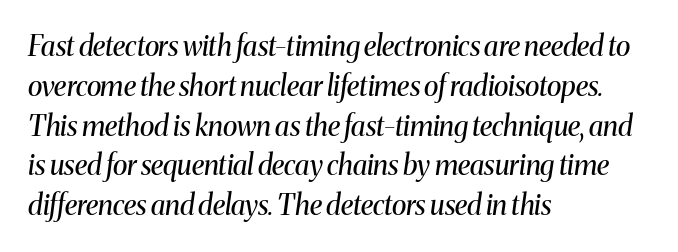
Nobody drew a line under any word here. Font category for this specimen: serif. Leftover space on each line is placed entirely after the last word. This sample uses plain, unmodified letter spacing. The rows are spaced the way most documents space them. The face used here is proportionally spaced, like ordinary book or web type.
